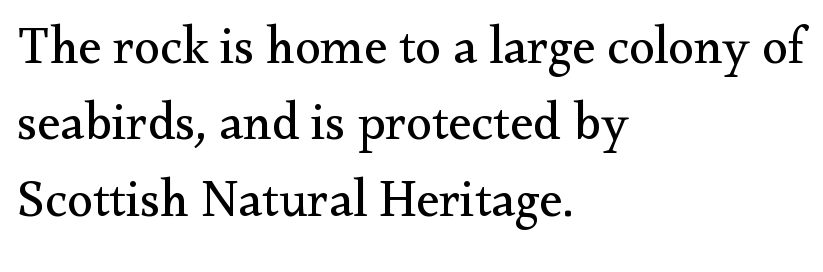
{"serif": "yes", "italic": "no", "bold": "no", "weight": "regular", "width": "normal", "stroke_contrast": "medium", "x_height": "small", "monospaced": "no", "underline": "no", "align": "left", "line_spacing": "normal", "line_spacing_ratio": 1.47, "letter_spacing": "normal", "letter_spacing_em": 0.0, "glyph_px": 52}
